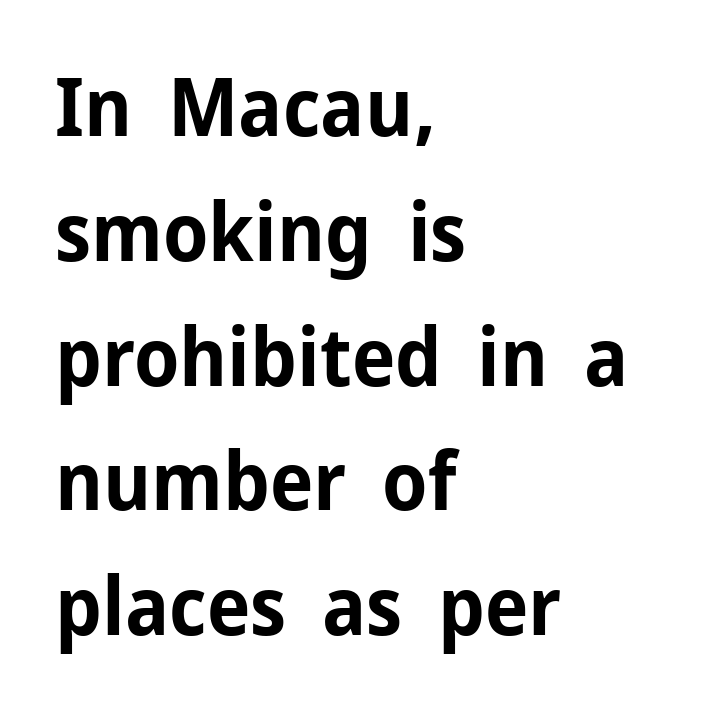
Q: Is the text bold? A: Yes.
Q: Is the text italic (slanted)? A: No, it is upright.
Q: Is the typeface a serif or a sans-serif typeface? A: Sans-serif.
Q: Is the text underlined? A: No.
Q: How is the paragraph aligned? A: Left-aligned.
Q: Is the spacing between letters normal or unusually wide? A: Normal.
Q: Is the spacing between lines tight, normal or loose? A: Normal.
Q: Width (condensed, normal, or wide)? A: Normal.
Q: Stroke contrast? A: Low.
Q: x-height? A: Medium.
Q: Monospaced? A: No.
